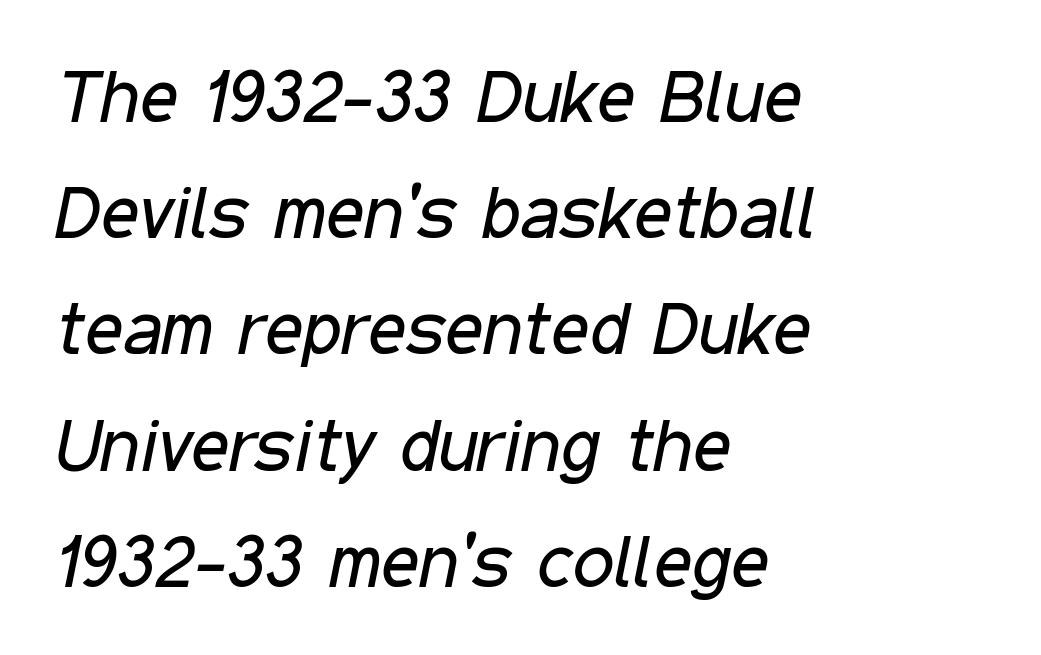
Q: Is the text bold? A: No.
Q: Is the text italic (slanted)? A: Yes, it leans right by about 11 degrees.
Q: Is the text underlined? A: No.
Q: How is the paragraph aligned? A: Left-aligned.
Q: Is the spacing between letters normal or unusually wide? A: Normal.
Q: Is the spacing between lines tight, normal or loose? A: Normal.
Q: Width (condensed, normal, or wide)? A: Condensed.
Q: Stroke contrast? A: Low.
Q: x-height? A: Medium.
Q: Monospaced? A: No.
